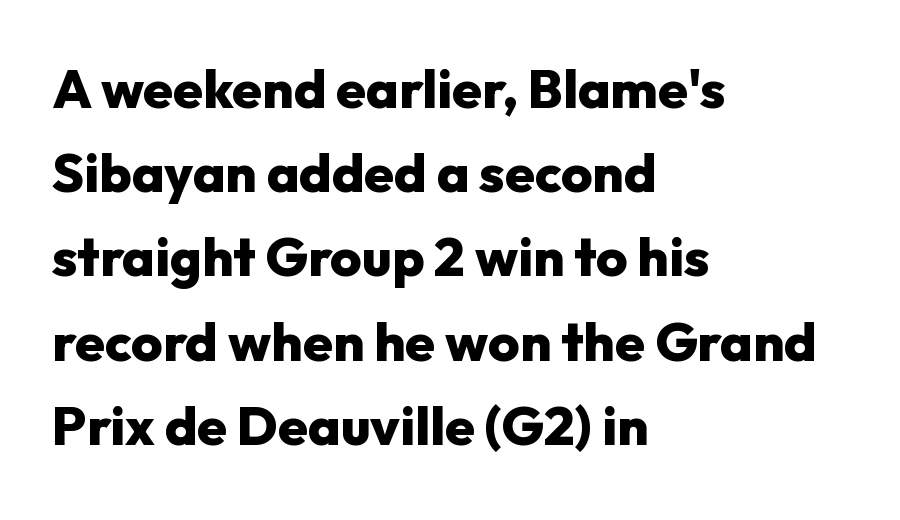
Here the designer chose a conventional face with non-uniform glyph widths. In terms of weight, the rendering is a true, heavy bold. Characters remain perfectly vertical along every line. These lines stack with their left ends in a neat column. These lines are composed in type without serifs.
